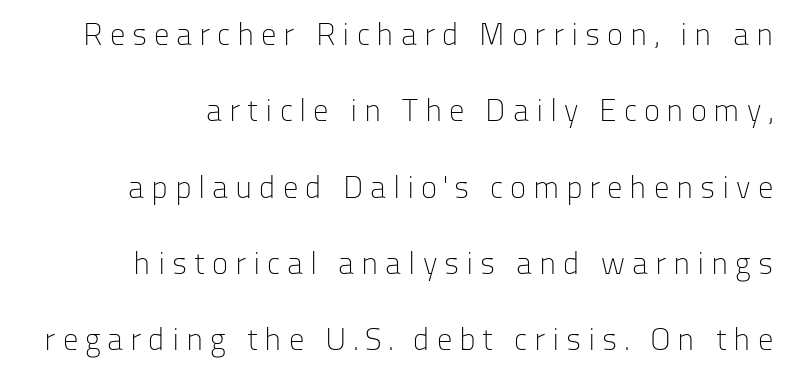
The image shows 31 px light sans-serif type, upright; set loose line spacing (2.46x), unusually wide letter spacing (+0.22 em), not underlined; low stroke contrast and a medium x-height.
